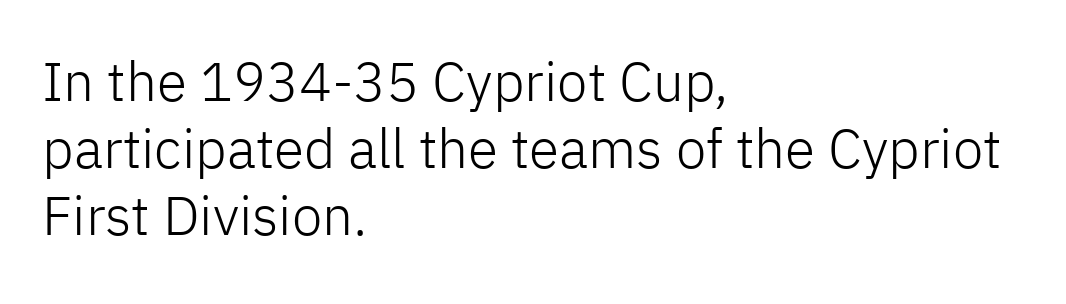
The image shows 55 px light sans-serif type, upright; set left-aligned, line spacing 1.22x, normal letter spacing, not underlined; low stroke contrast and a medium x-height.
